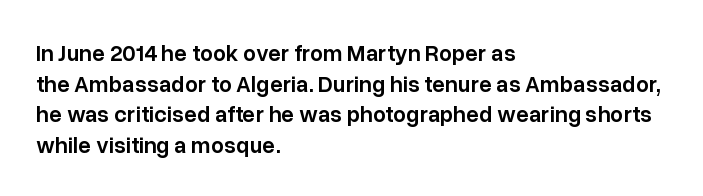
Is there any slant? The stems are plumb. The leading is moderate, giving the passage an even texture. A bit beefed up — I'd call it semibold rather than bold. No word sits above an underline. Characters follow at the spacing the type designer built in. Compared with a centered layout, this one pins lines to the left instead.
